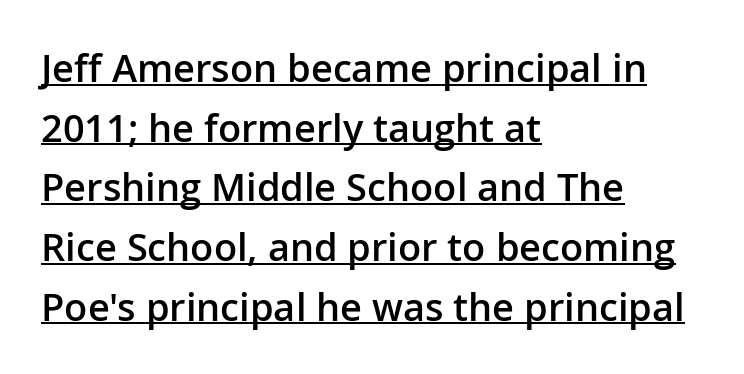
Q: Is the text bold? A: Semi-bold.
Q: Is the text italic (slanted)? A: No, it is upright.
Q: Is the typeface a serif or a sans-serif typeface? A: Sans-serif.
Q: Is the text underlined? A: Yes.
Q: How is the paragraph aligned? A: Left-aligned.
Q: Is the spacing between letters normal or unusually wide? A: Normal.
Q: Is the spacing between lines tight, normal or loose? A: Normal.
Q: Width (condensed, normal, or wide)? A: Normal.
Q: Stroke contrast? A: Low.
Q: x-height? A: Medium.
Q: Monospaced? A: No.
